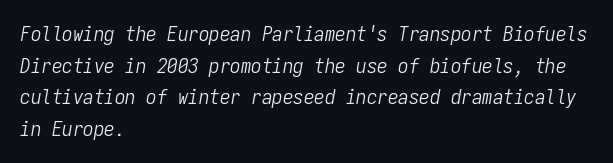
The image shows 21 px text type, italic (leaning right); set left-aligned, normal line spacing (1.51x), normal letter spacing, not underlined.
